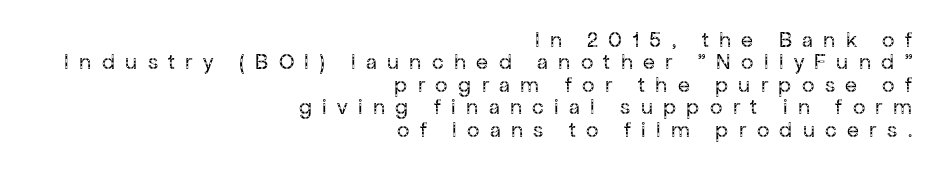
Posture: straight, roman, zero tilt. Short and long lines alike share a common ending point at right. Check the space under the baseline: it is left empty. Caption: face not bold, strokes unweighted.
